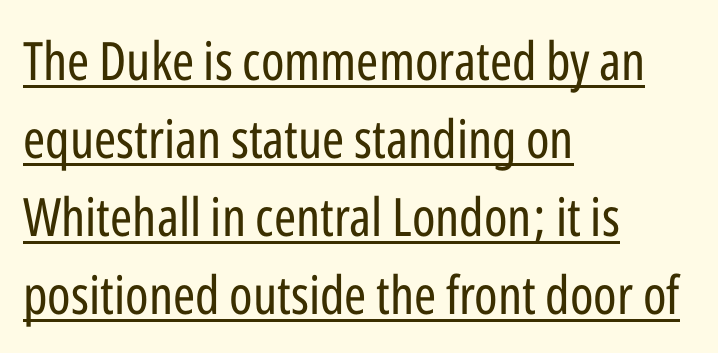
{"serif": "no", "italic": "no", "bold": "no", "weight": "regular", "width": "condensed", "stroke_contrast": "low", "x_height": "medium", "monospaced": "no", "underline": "yes", "align": "left", "line_spacing": "normal", "line_spacing_ratio": 1.47, "letter_spacing": "normal", "letter_spacing_em": 0.0, "glyph_px": 53}
